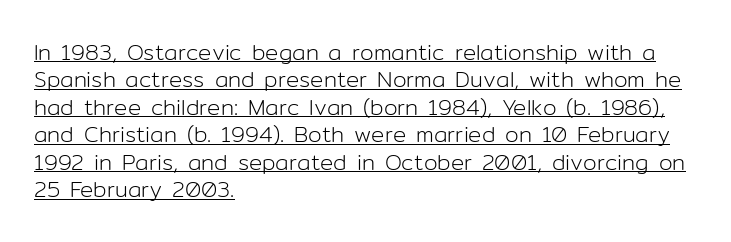
Q: Is the text bold? A: No.
Q: Is the text italic (slanted)? A: No, it is upright.
Q: Is the text underlined? A: Yes.
Q: How is the paragraph aligned? A: Left-aligned.
Q: Is the spacing between letters normal or unusually wide? A: Normal.
Q: Is the spacing between lines tight, normal or loose? A: Normal.
